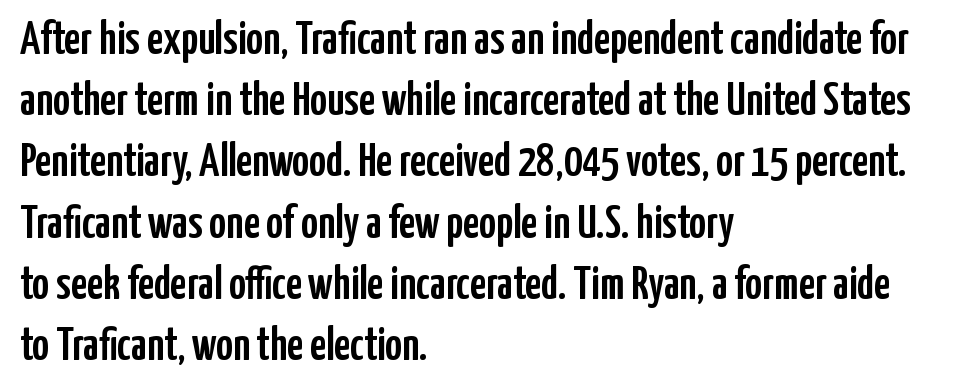
Q: Is the text italic (slanted)? A: No, it is upright.
Q: Is the typeface a serif or a sans-serif typeface? A: Sans-serif.
Q: Is the text underlined? A: No.
Q: How is the paragraph aligned? A: Left-aligned.
Q: Is the spacing between letters normal or unusually wide? A: Normal.
Q: Is the spacing between lines tight, normal or loose? A: Normal.
Q: Width (condensed, normal, or wide)? A: Condensed.
Q: Stroke contrast? A: Low.
Q: x-height? A: Medium.
Q: Monospaced? A: No.
